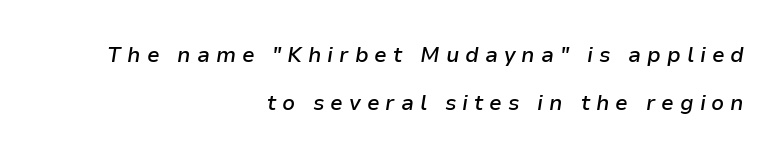
The image shows 21 px text type, italic (leaning right); set right-aligned, loose line spacing (2.3x), unusually wide letter spacing (+0.28 em), not underlined.
